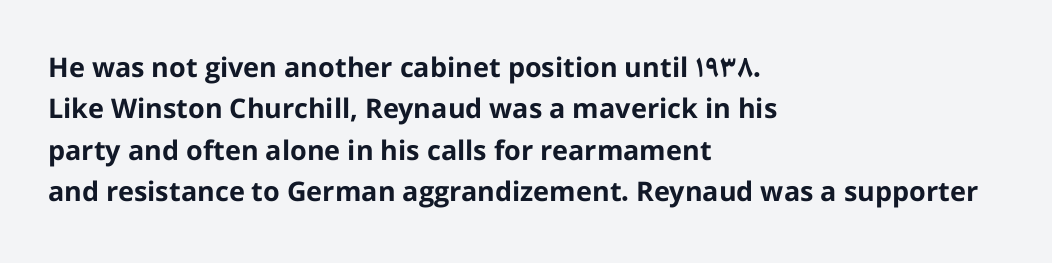
Q: Is the text bold? A: Yes.
Q: Is the text italic (slanted)? A: No, it is upright.
Q: Is the text underlined? A: No.
Q: How is the paragraph aligned? A: Left-aligned.
Q: Is the spacing between letters normal or unusually wide? A: Normal.
Q: Is the spacing between lines tight, normal or loose? A: Normal.
